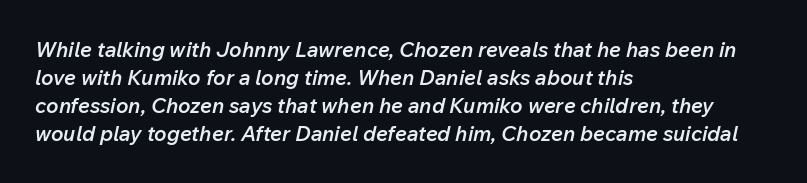
Q: Is the text bold? A: Semi-bold.
Q: Is the text italic (slanted)? A: Yes, it leans right by about 12 degrees.
Q: Is the text underlined? A: No.
Q: How is the paragraph aligned? A: Left-aligned.
Q: Is the spacing between letters normal or unusually wide? A: Normal.
Q: Is the spacing between lines tight, normal or loose? A: Normal.
